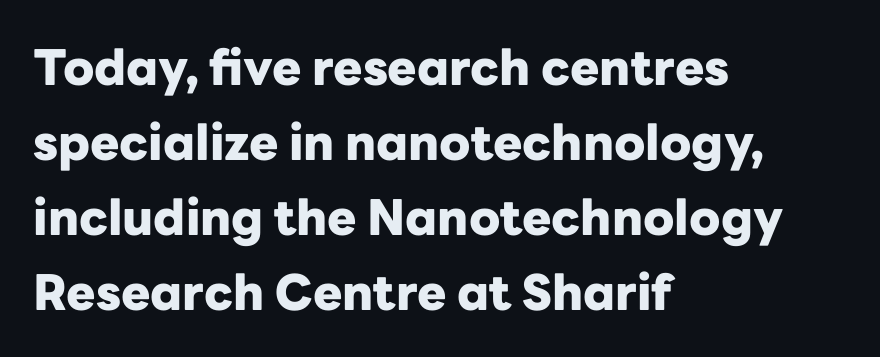
{"serif": "no", "italic": "no", "bold": "yes", "weight": "heavy", "width": "normal", "stroke_contrast": "low", "x_height": "medium", "monospaced": "no", "underline": "no", "align": "left", "line_spacing": "normal", "line_spacing_ratio": 1.53, "letter_spacing": "normal", "letter_spacing_em": 0.0, "glyph_px": 49}
